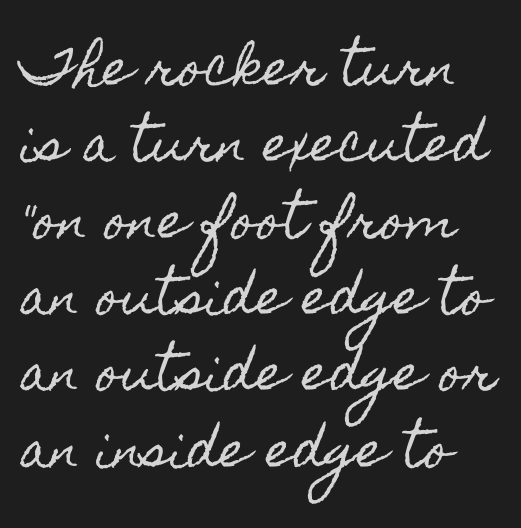
Q: Is the text italic (slanted)? A: Yes.
Q: Is the text underlined? A: No.
Q: How is the paragraph aligned? A: Left-aligned.
Q: Is the spacing between letters normal or unusually wide? A: Normal.
Q: Is the spacing between lines tight, normal or loose? A: Normal.
Q: Width (condensed, normal, or wide)? A: Condensed.
Q: x-height? A: Small.
Q: Monospaced? A: No.
